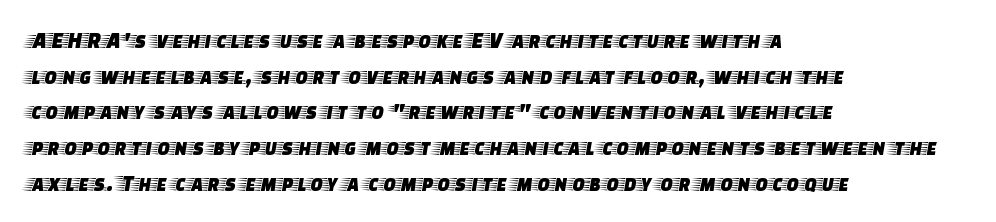
The image shows 23 px text type; set left-aligned, normal line spacing (1.55x), normal letter spacing, not underlined.
